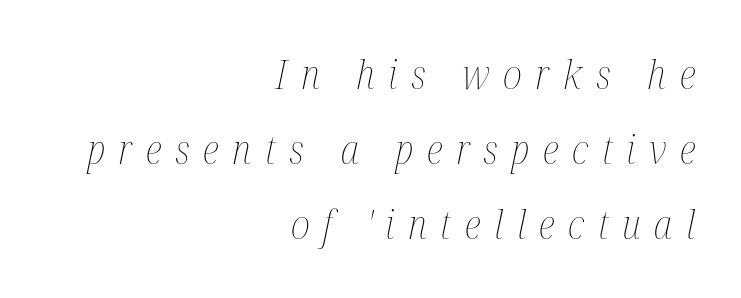
Q: Is the text bold? A: No.
Q: Is the text italic (slanted)? A: Yes, it leans right by about 12 degrees.
Q: Is the text underlined? A: No.
Q: How is the paragraph aligned? A: Right-aligned.
Q: Is the spacing between letters normal or unusually wide? A: Unusually wide.
Q: Width (condensed, normal, or wide)? A: Condensed.
Q: Stroke contrast? A: Medium.
Q: x-height? A: Medium.
Q: Monospaced? A: No.
